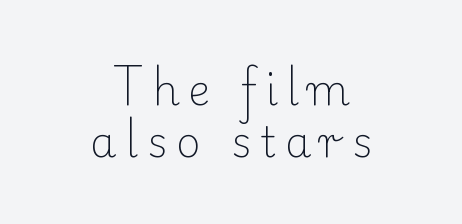
The image shows 42 px light serif type, upright; set centered, line spacing 1.23x, unusually wide letter spacing (+0.21 em), not underlined; low stroke contrast and a small x-height.
